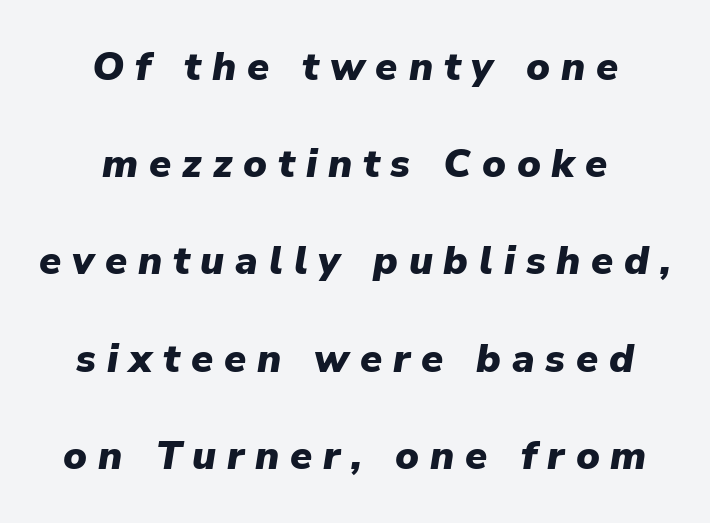
{"italic": "yes", "lean": "right", "slant_degrees": 9, "bold": "yes", "weight": "heavy", "width": "normal", "stroke_contrast": "low", "x_height": "medium", "monospaced": "no", "underline": "no", "align": "center", "line_spacing": "loose", "line_spacing_ratio": 2.43, "letter_spacing": "wide", "letter_spacing_em": 0.27, "glyph_px": 40}
